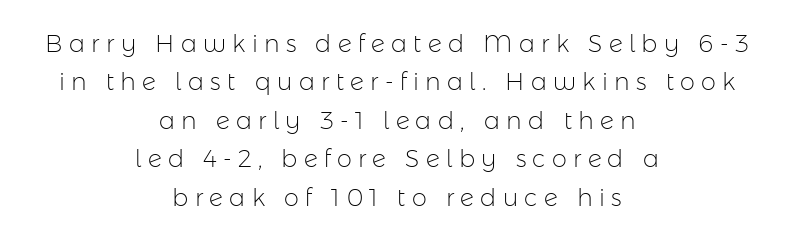
Q: Is the text bold? A: No.
Q: Is the text italic (slanted)? A: No, it is upright.
Q: Is the text underlined? A: No.
Q: How is the paragraph aligned? A: Centered.
Q: Is the spacing between letters normal or unusually wide? A: Unusually wide.
Q: Is the spacing between lines tight, normal or loose? A: Normal.
